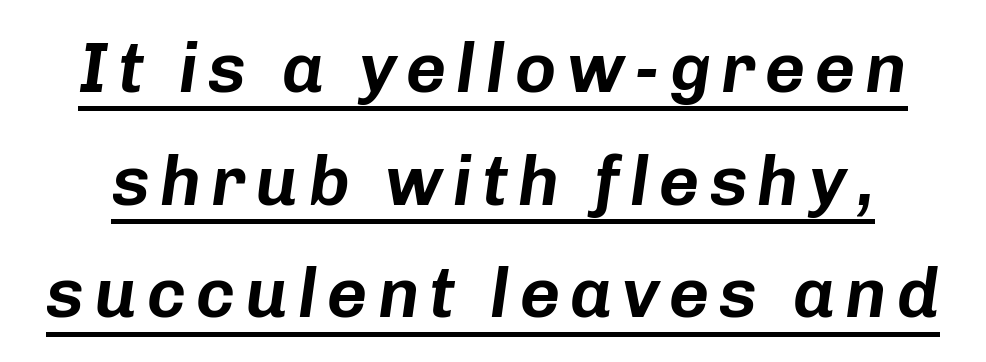
The image shows 70 px text type, italic (leaning right); set normal line spacing (1.61x), underlined; low stroke contrast and a medium x-height.
